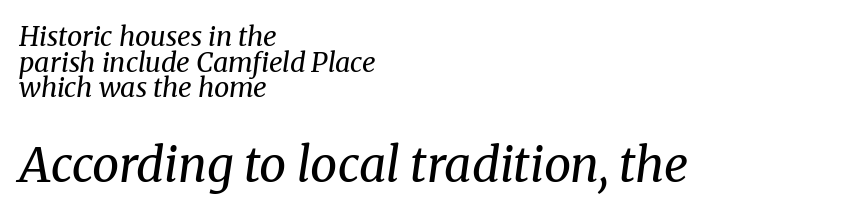
Quick note: underline off. Successive baselines arrive quickly, one right under another. No heavy texture on the line: the type isn't bold. Line beginnings align vertically; line endings do not.
